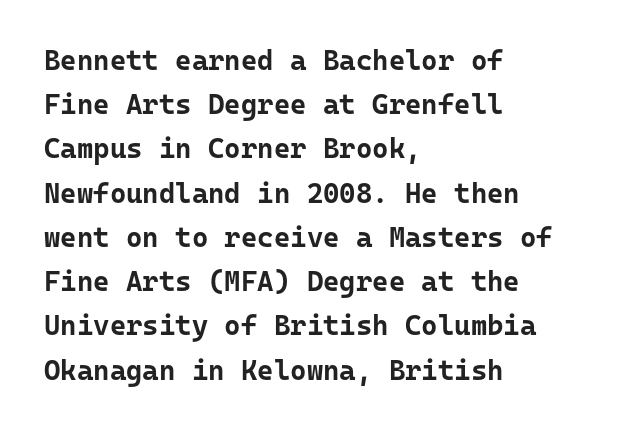
{"serif": "no", "italic": "no", "bold": "yes", "weight": "bold", "width": "normal", "stroke_contrast": "low", "x_height": "medium", "monospaced": "yes", "underline": "no", "align": "left", "line_spacing": "normal", "line_spacing_ratio": 1.58, "letter_spacing": "normal", "letter_spacing_em": 0.0, "glyph_px": 28}
